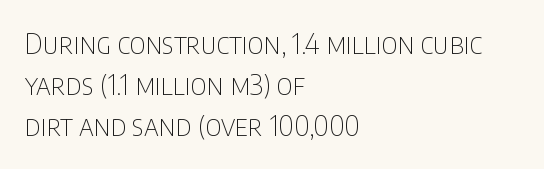
Rule under the text: the space is simply empty. Note the varied advance widths — an 'i' is clearly narrower than an 'm'. This sample uses a sans-serif face. Quick note: not italic, upright. The rendering uses a moderate line-height, typical for paragraphs.
